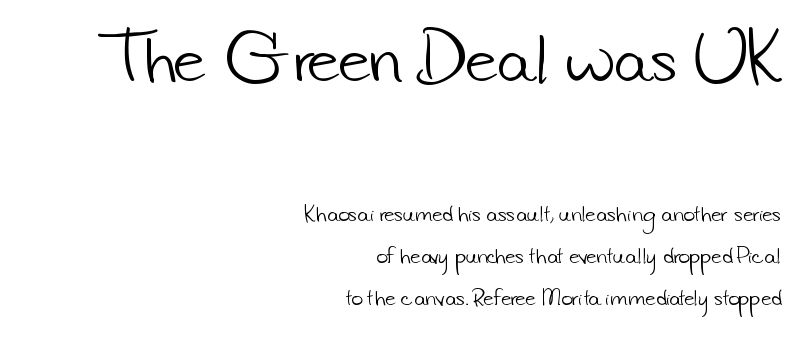
Q: Is the text bold? A: No.
Q: Is the typeface a serif or a sans-serif typeface? A: Sans-serif.
Q: Is the text underlined? A: No.
Q: How is the paragraph aligned? A: Right-aligned.
Q: Is the spacing between letters normal or unusually wide? A: Normal.
Q: Is the spacing between lines tight, normal or loose? A: Loose.
Q: Which block of text is set in a larger size, the first (top) or the second (bottom)? A: The first (top) one.
Q: Width (condensed, normal, or wide)? A: Normal.
Q: Stroke contrast? A: Low.
Q: x-height? A: Small.
Q: Monospaced? A: No.
